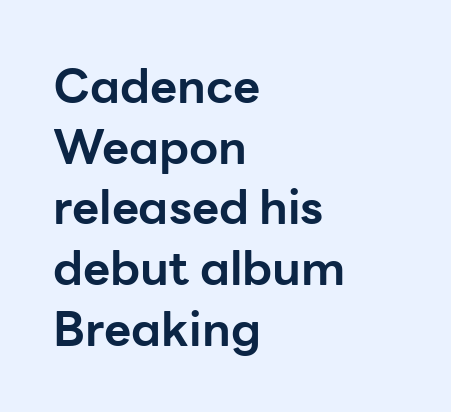
The image shows 47 px bold sans-serif type, upright; set left-aligned, normal line spacing (1.29x), normal letter spacing, not underlined; low stroke contrast and a medium x-height.
